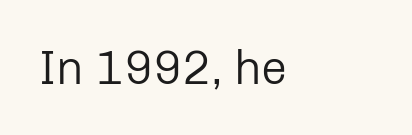
A typesetter would call this zero additional tracking. Here the designer chose a conventional face with non-uniform glyph widths. No italicization has been applied; the sample stays upright. Typographically, this falls in the sans-serif category.
